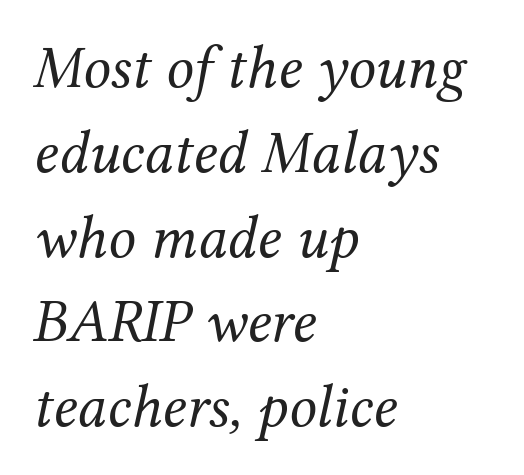
Q: Is the text bold? A: No.
Q: Is the text italic (slanted)? A: Yes, it leans right by about 12 degrees.
Q: Is the typeface a serif or a sans-serif typeface? A: Serif.
Q: Is the text underlined? A: No.
Q: How is the paragraph aligned? A: Left-aligned.
Q: Is the spacing between letters normal or unusually wide? A: Normal.
Q: Is the spacing between lines tight, normal or loose? A: Normal.
Q: Width (condensed, normal, or wide)? A: Normal.
Q: Stroke contrast? A: Medium.
Q: x-height? A: Medium.
Q: Monospaced? A: No.
